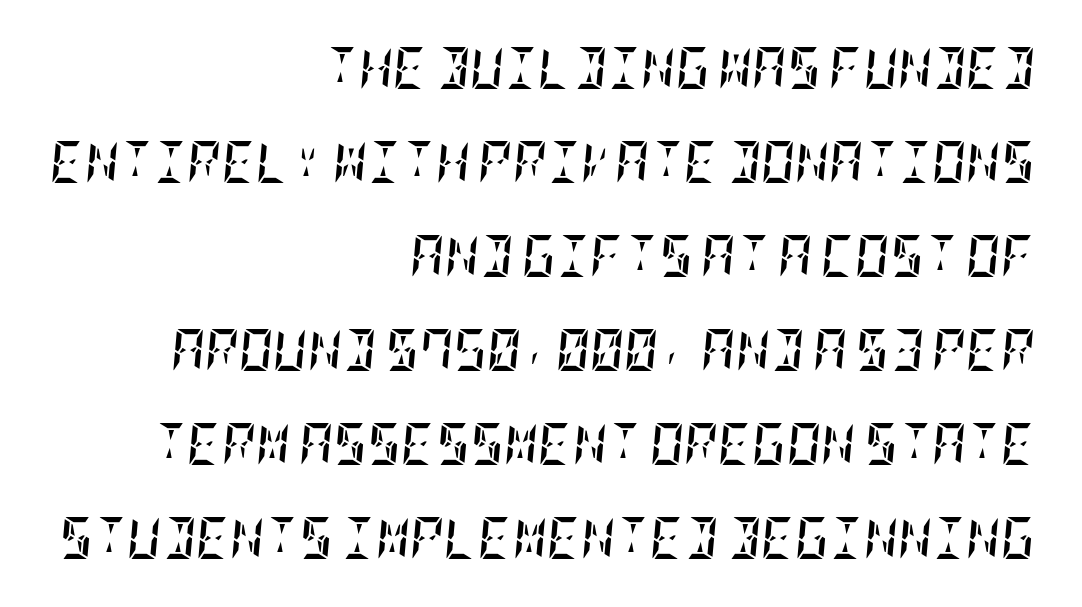
Check under the words: just untouched page. These words are printed bold, with thick strokes throughout. A student would call this right alignment; a typographer would say flush right, rag left. Would a proofreader flag this as italicized? Yes. The gaps between neighbouring characters are ordinary and unremarkable.
